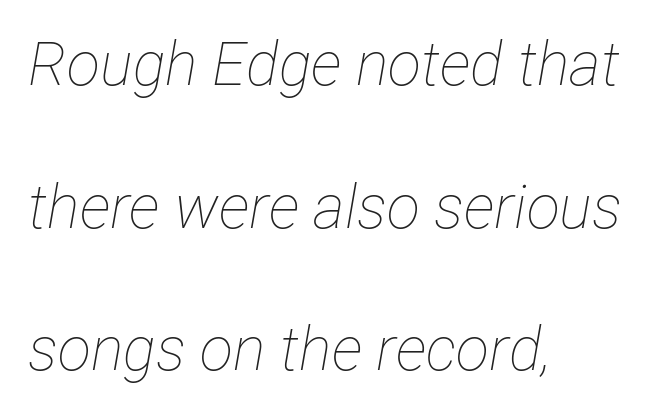
Q: Is the text bold? A: No.
Q: Is the text italic (slanted)? A: Yes, it leans right by about 12 degrees.
Q: Is the text underlined? A: No.
Q: How is the paragraph aligned? A: Left-aligned.
Q: Is the spacing between letters normal or unusually wide? A: Normal.
Q: Is the spacing between lines tight, normal or loose? A: Loose.
Q: Width (condensed, normal, or wide)? A: Condensed.
Q: Stroke contrast? A: Low.
Q: x-height? A: Medium.
Q: Monospaced? A: No.
